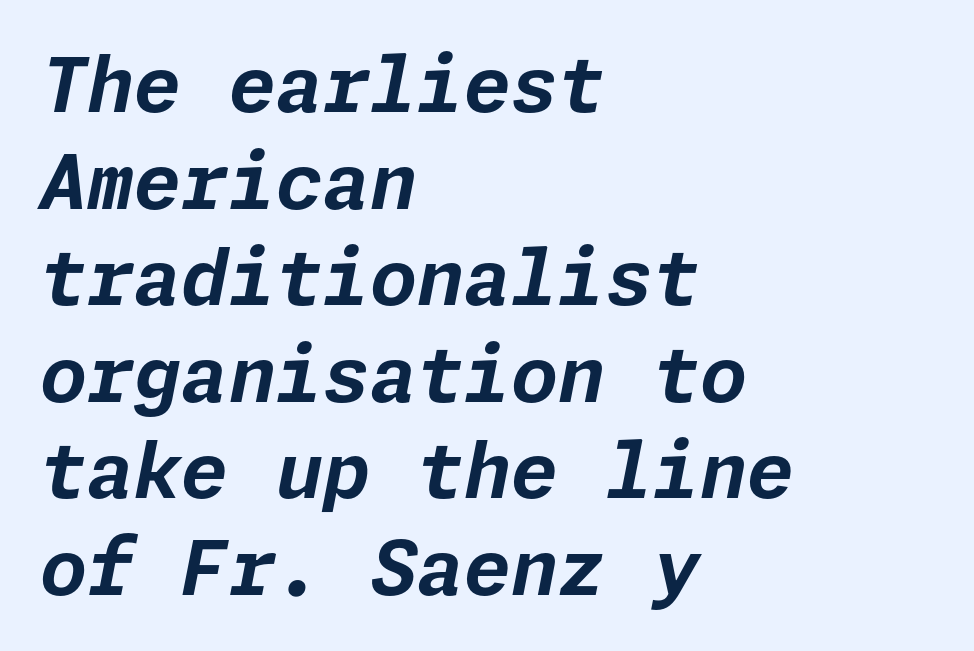
Q: Is the text bold? A: Yes.
Q: Is the text italic (slanted)? A: Yes, it leans right by about 11 degrees.
Q: Is the text underlined? A: No.
Q: How is the paragraph aligned? A: Left-aligned.
Q: Is the spacing between letters normal or unusually wide? A: Normal.
Q: Is the spacing between lines tight, normal or loose? A: Normal.
Q: Width (condensed, normal, or wide)? A: Normal.
Q: Stroke contrast? A: Low.
Q: x-height? A: Medium.
